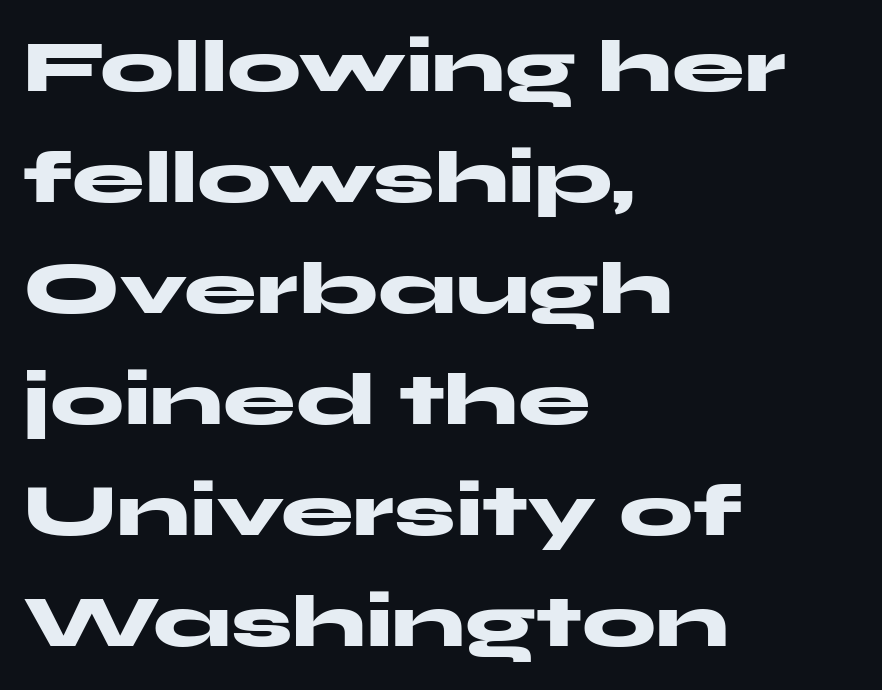
Unlike a traditional serif, this face leaves its strokes unadorned. Stroke thickness is high; the sample reads as a true bold. A typesetter would call this zero additional tracking. Is there any slant? The stems are plumb.
